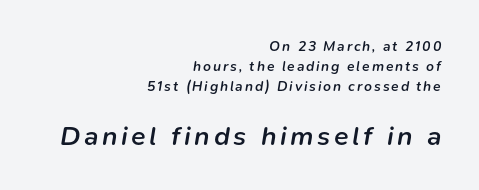
The string is rendered with underlining switched off. Horizontal alignment here is rightward, an uncommon choice for prose. The block sitting lower on the canvas is the one with enlarged characters. Its strokes are somewhat broadened, the hallmark of semibold type.
